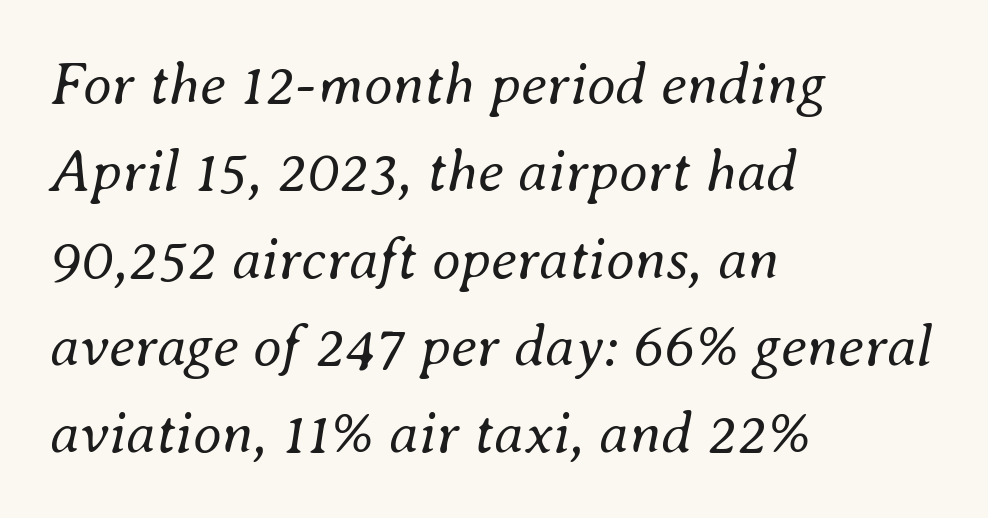
The passage shown has conventional tracking throughout. Compared with a centered layout, this one pins lines to the left instead. The weight would be labelled regular, book, light, or lighter still. Proportional: the letters do not fall into vertical columns. Check under the words: just untouched page. Quick note: interline space is typical.
